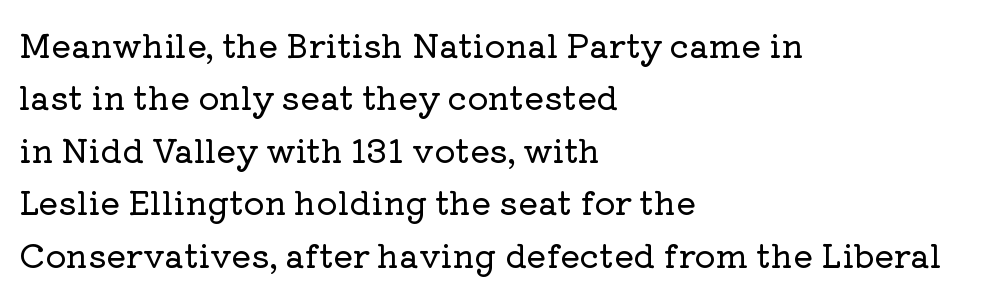
Regular leading. The zone under the glyphs is completely vacant. Nothing unusual about the tracking: characters are spaced as the font intends. The letters advance in unequal steps, a hallmark of proportional type. A student would call this left alignment; a typographer would say flush left, rag right.
